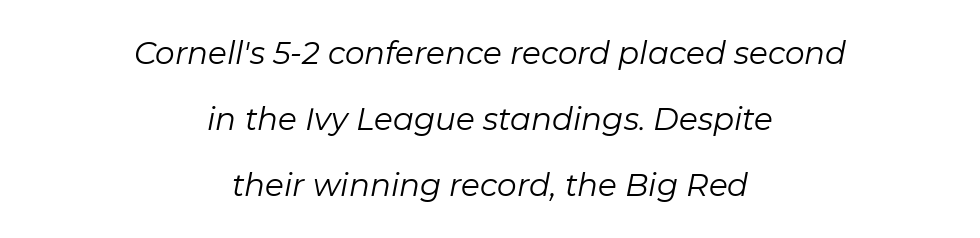
Compared with ordinary roman type, these characters are visibly tilted. Every row of glyphs is offset so its center matches the block's center. Unmarked baselines from the first word to the last. These lines are rendered in a variable-pitch font. Widely set lines give the paragraph a tall, airy silhouette.
